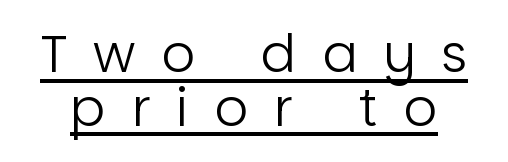
The characters are drawn with everyday or finer stroke widths. A continuous stroke trails under the words, as in a hyperlink. Is this a fixed-width face? No — the glyphs have proportional, varying widths. Tightly led — the rows are bunched.
